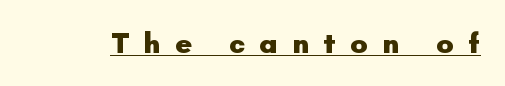
Q: Is the text bold? A: Yes.
Q: Is the text italic (slanted)? A: No, it is upright.
Q: Is the typeface a serif or a sans-serif typeface? A: Sans-serif.
Q: Is the text underlined? A: Yes.
Q: Is the spacing between letters normal or unusually wide? A: Unusually wide.
Q: Width (condensed, normal, or wide)? A: Normal.
Q: Stroke contrast? A: Low.
Q: x-height? A: Small.
Q: Monospaced? A: No.
